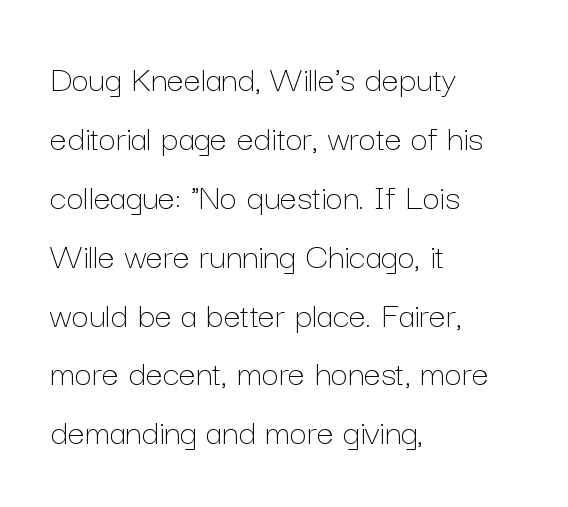
{"italic": "no", "bold": "no", "weight": "thin", "width": "normal", "stroke_contrast": "low", "x_height": "medium", "monospaced": "no", "underline": "no", "align": "left", "line_spacing": "normal", "line_spacing_ratio": 1.55, "letter_spacing": "normal", "letter_spacing_em": 0.0, "glyph_px": 38}
